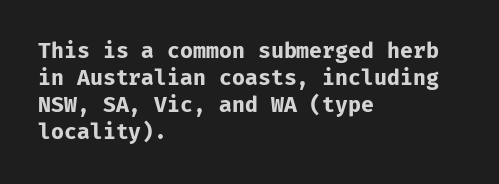
The image shows 21 px bold type, upright; set left-aligned, normal line spacing (1.28x), normal letter spacing, not underlined.
